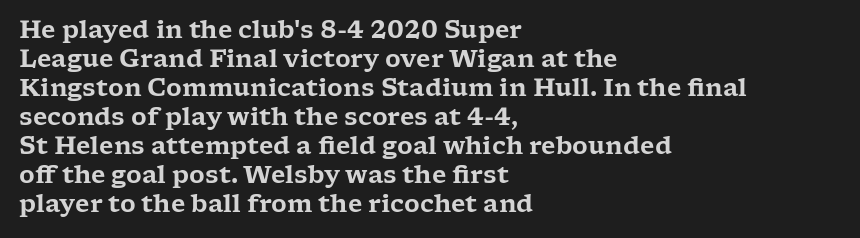
The image shows 24 px text type, upright; set left-aligned, line spacing 1.21x, normal letter spacing, not underlined.
